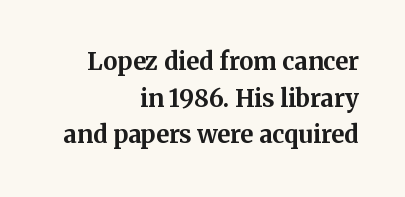
These lines stack with their right ends in a neat column. Notice how descenders clear the ascenders below comfortably — that's standard leading. Default kerning and tracking; the words read as compact shapes. Plain, unruled lines of type.
